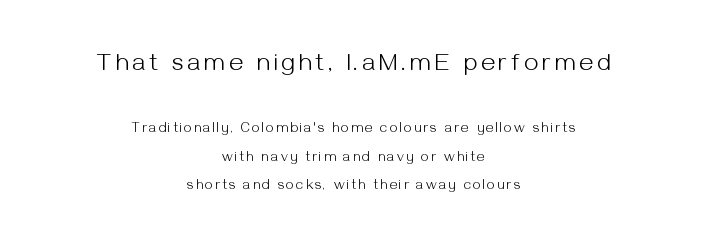
Q: Is the text bold? A: No.
Q: Is the text italic (slanted)? A: No, it is upright.
Q: Is the text underlined? A: No.
Q: How is the paragraph aligned? A: Centered.
Q: Is the spacing between lines tight, normal or loose? A: Loose.
Q: Which block of text is set in a larger size, the first (top) or the second (bottom)? A: The first (top) one.
